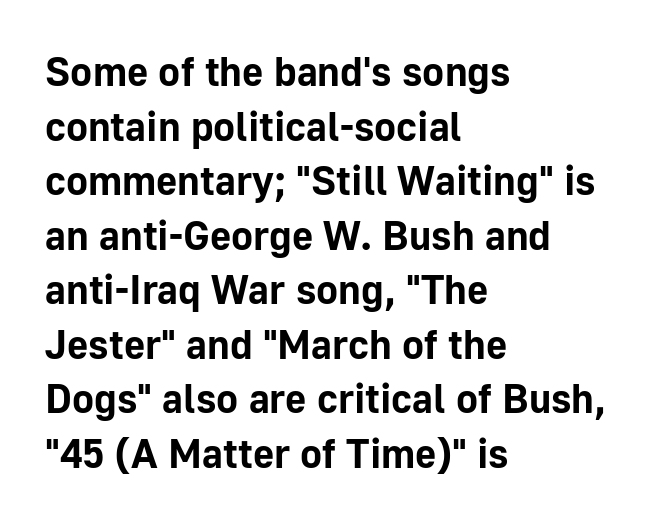
This rendering uses left alignment, leaving the right contour irregular. The glyphs in this specimen are sans serif. The letters stand upright; this is a roman face. The rendering uses natural spacing where letterforms have individual widths. Vertical spacing — default. Descenders are the only things crossing below the line.
